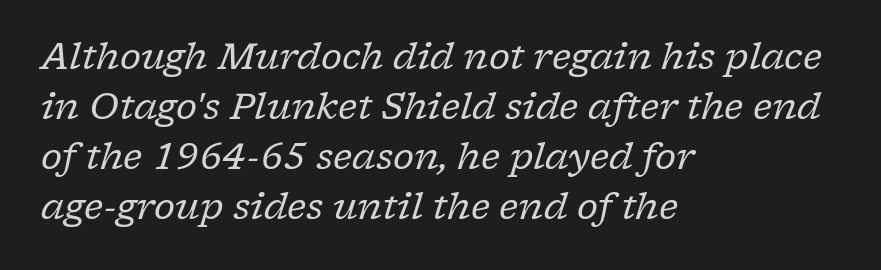
{"serif": "yes", "italic": "yes", "lean": "right", "slant_degrees": 17, "bold": "no", "weight": "regular", "width": "normal", "stroke_contrast": "low", "x_height": "medium", "monospaced": "no", "underline": "no", "align": "left", "line_spacing": "normal", "line_spacing_ratio": 1.39, "letter_spacing": "normal", "letter_spacing_em": 0.0, "glyph_px": 36}
